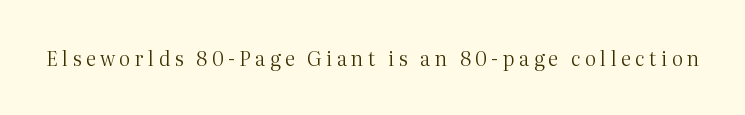
Q: Is the text bold? A: No.
Q: Is the text italic (slanted)? A: No, it is upright.
Q: Is the text underlined? A: No.
Q: Is the spacing between letters normal or unusually wide? A: Unusually wide.
